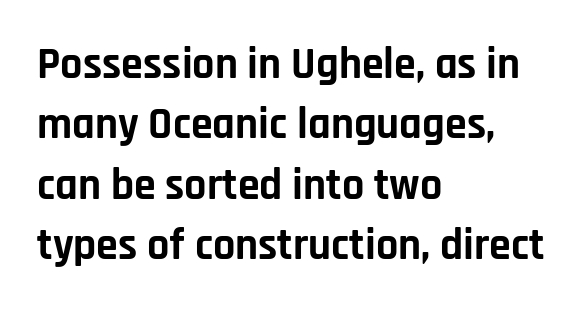
The image shows 44 px bold sans-serif type, upright; set left-aligned, normal line spacing (1.37x), normal letter spacing, not underlined; low stroke contrast and a large x-height.
